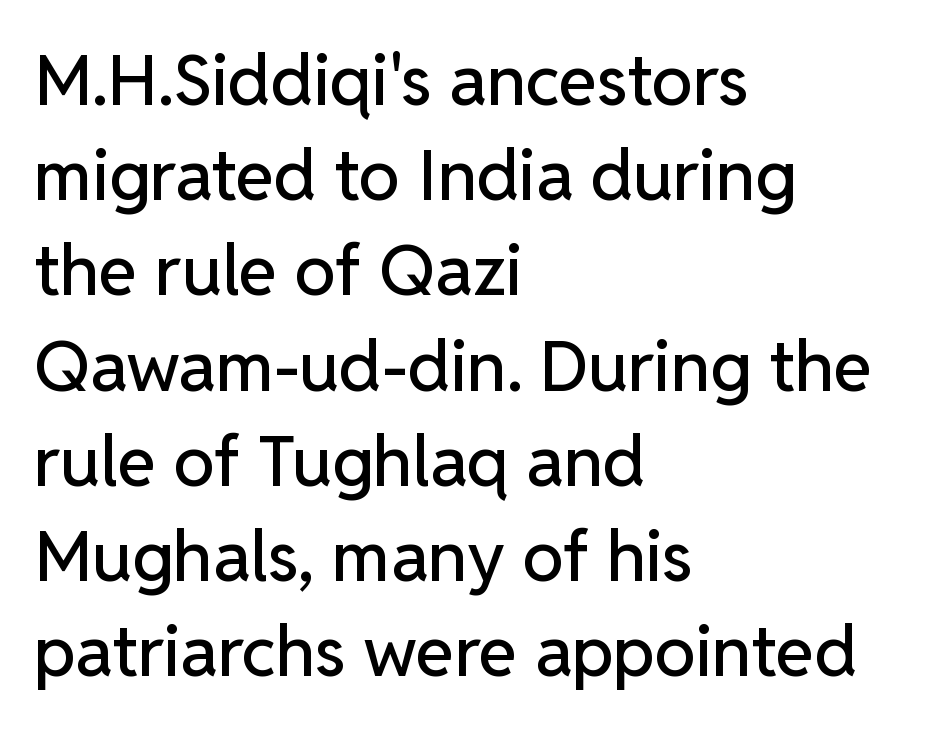
{"serif": "no", "italic": "no", "width": "normal", "stroke_contrast": "low", "x_height": "medium", "monospaced": "no", "underline": "no", "align": "left", "line_spacing": "normal", "line_spacing_ratio": 1.36, "letter_spacing": "normal", "letter_spacing_em": 0.0, "glyph_px": 70}
